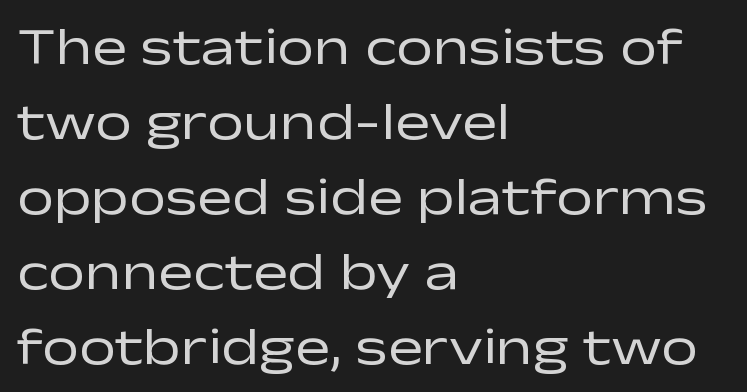
The image shows 52 px regular-weight, wide sans-serif type, upright; set left-aligned, normal line spacing (1.44x), normal letter spacing, not underlined; low stroke contrast and a medium x-height.
